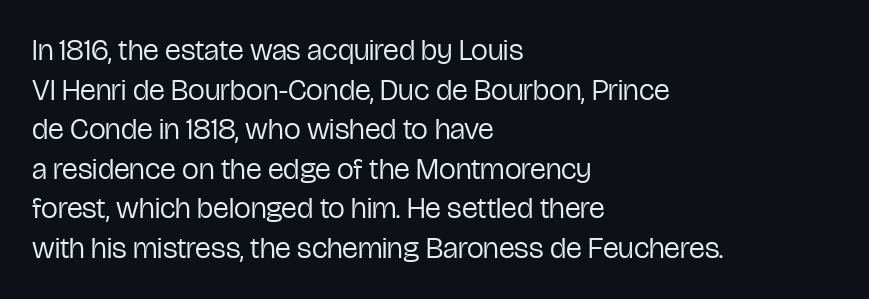
Left-aligned paragraph, ragged on the right. The face used here is proportionally spaced, like ordinary book or web type. You can tell it's not italic because the verticals are truly vertical. Underlining? Definitely not there. The letters look calm and open, with moderate or lighter stems. The rendering uses a moderate line-height, typical for paragraphs.
